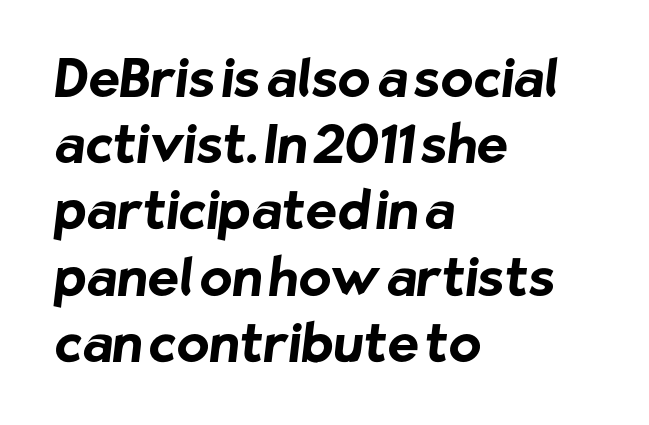
Q: Is the text bold? A: Yes.
Q: Is the typeface a serif or a sans-serif typeface? A: Sans-serif.
Q: Is the text underlined? A: No.
Q: How is the paragraph aligned? A: Left-aligned.
Q: Is the spacing between letters normal or unusually wide? A: Normal.
Q: Is the spacing between lines tight, normal or loose? A: Normal.
Q: Width (condensed, normal, or wide)? A: Normal.
Q: Stroke contrast? A: Low.
Q: x-height? A: Medium.
Q: Monospaced? A: No.
